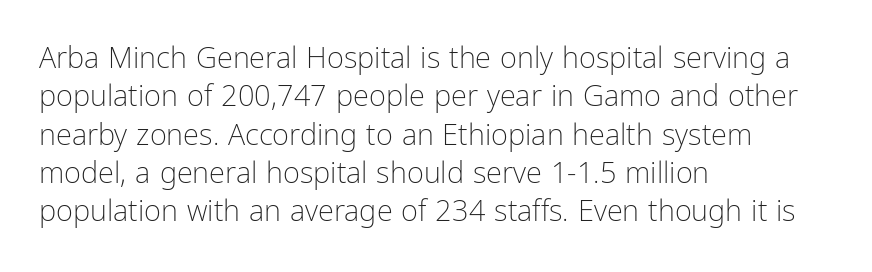
Q: Is the text bold? A: No.
Q: Is the text italic (slanted)? A: No, it is upright.
Q: Is the typeface a serif or a sans-serif typeface? A: Sans-serif.
Q: Is the text underlined? A: No.
Q: How is the paragraph aligned? A: Left-aligned.
Q: Is the spacing between letters normal or unusually wide? A: Normal.
Q: Is the spacing between lines tight, normal or loose? A: Normal.
Q: Width (condensed, normal, or wide)? A: Condensed.
Q: Stroke contrast? A: Low.
Q: x-height? A: Medium.
Q: Monospaced? A: No.
